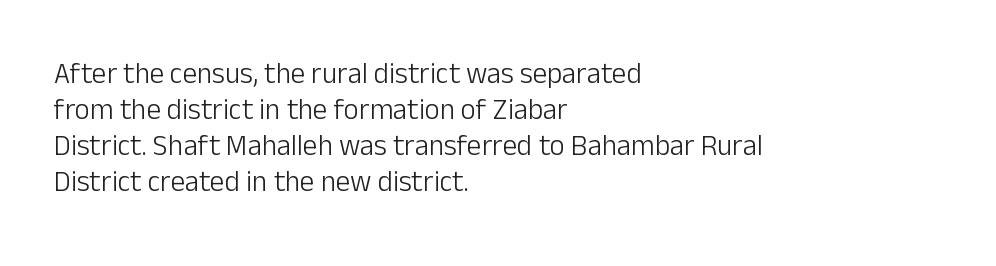
{"serif": "no", "italic": "no", "bold": "no", "weight": "light", "width": "normal", "stroke_contrast": "low", "x_height": "medium", "monospaced": "no", "underline": "no", "align": "left", "line_spacing_ratio": 1.24, "letter_spacing": "normal", "letter_spacing_em": 0.0, "glyph_px": 29}
